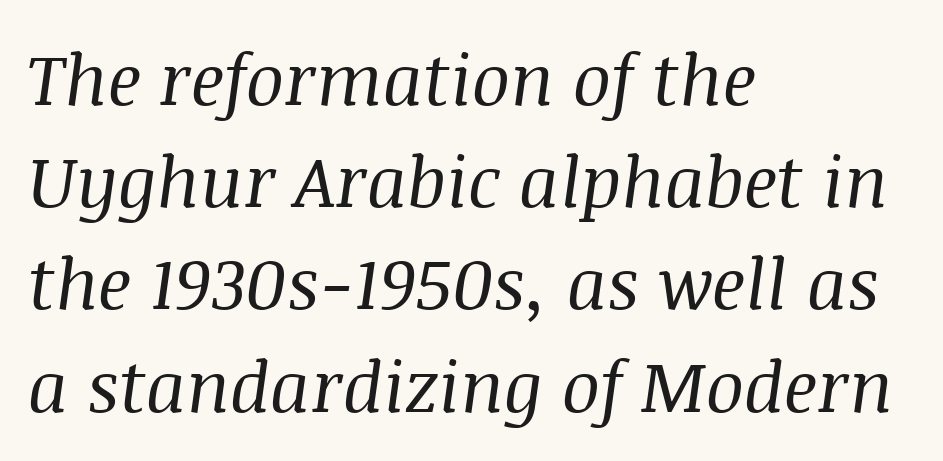
Q: Is the text bold? A: No.
Q: Is the text italic (slanted)? A: Yes, it leans right by about 8 degrees.
Q: Is the typeface a serif or a sans-serif typeface? A: Serif.
Q: Is the text underlined? A: No.
Q: How is the paragraph aligned? A: Left-aligned.
Q: Is the spacing between letters normal or unusually wide? A: Normal.
Q: Is the spacing between lines tight, normal or loose? A: Normal.
Q: Width (condensed, normal, or wide)? A: Normal.
Q: Stroke contrast? A: Medium.
Q: x-height? A: Large.
Q: Monospaced? A: No.
